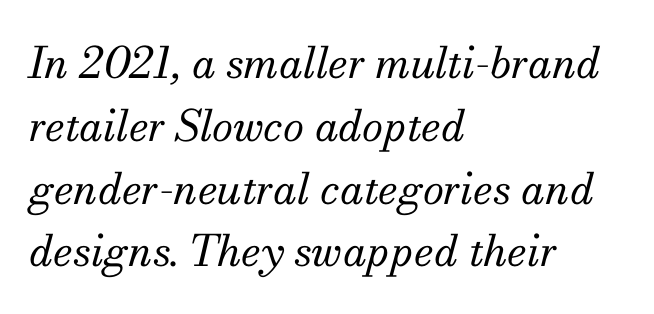
The words here are not underlined. A typesetter would call this proportional, since set widths differ per character. The lines are quadded left. These glyphs show unthickened strokes, regular width or finer. Does the lettering tilt? It does — this is italic.
